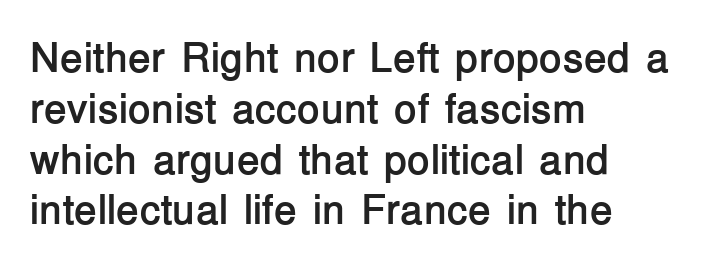
This rendering employs a face without finishing strokes, i.e., a sans-serif. This rendering features lettering with no underline. The lines are quadded left. Typesetter's note: full bold, strokes at maximum text heaviness. Characters remain perfectly vertical along every line. Characters follow at the spacing the type designer built in.
